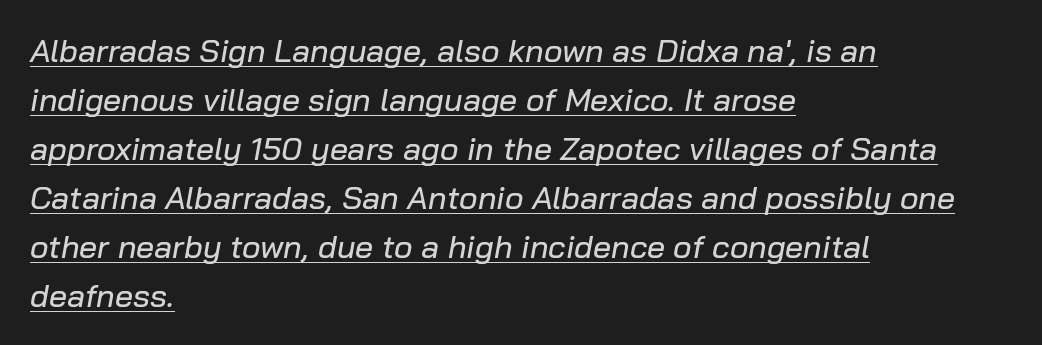
The image shows 32 px text type, italic (leaning right); set left-aligned, normal line spacing (1.53x), normal letter spacing, underlined; low stroke contrast and a medium x-height.
